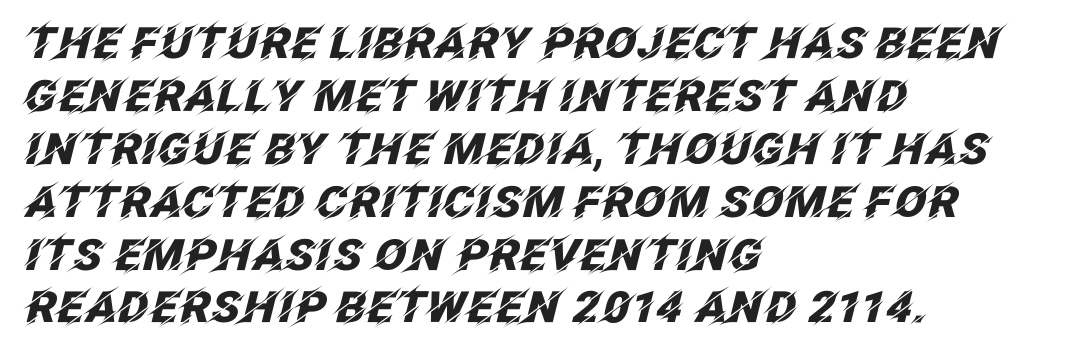
The image shows 43 px heavy type, italic (leaning right); set left-aligned, line spacing 1.23x, normal letter spacing, not underlined; low stroke contrast and a large x-height.
